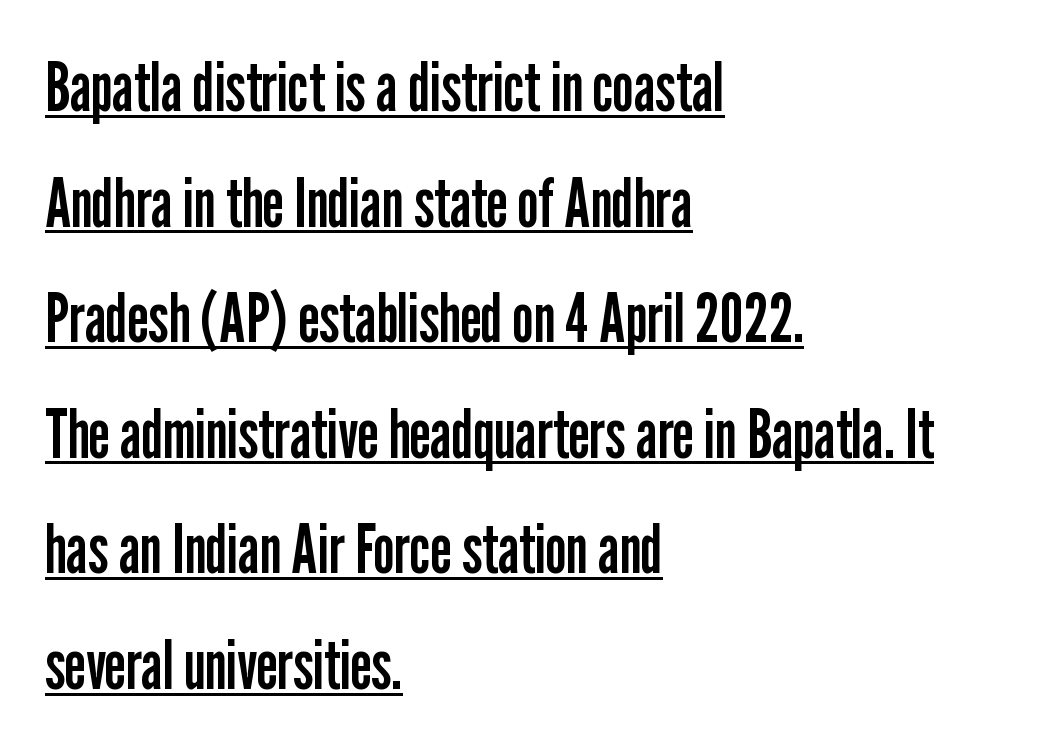
Looks like someone drew a line under every word here. Line beginnings align vertically; line endings do not. The passage shown is typed in a proportional face where columns would drift. This is the regular roman posture of the typeface. Heaviness? Minimal to ordinary, like unemphasized prose.
